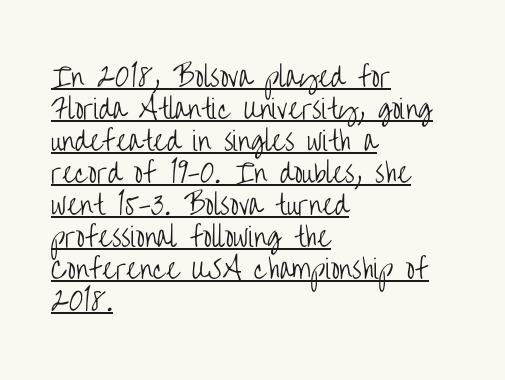
The specimen includes a rule beneath the text block's lines. Horizontally, the lines are justified to the leading edge only. How are the letters spaced? Ordinarily, with no added tracking. Letters have the restrained weight of plain body copy at most.
